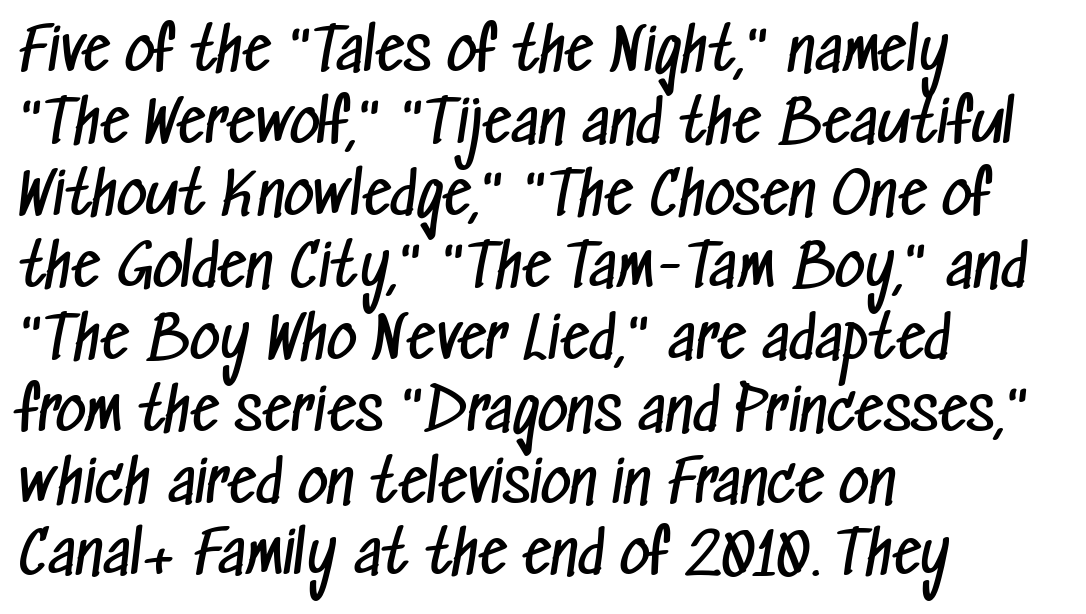
{"serif": "no", "bold": "no", "weight": "regular", "width": "condensed", "stroke_contrast": "low", "x_height": "medium", "monospaced": "no", "underline": "no", "align": "left", "line_spacing_ratio": 1.24, "letter_spacing": "normal", "letter_spacing_em": 0.0, "glyph_px": 58}
